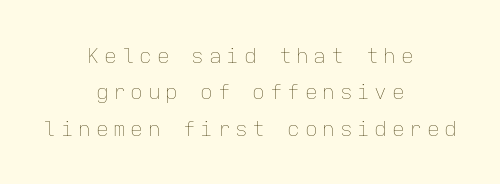
Q: Is the text bold? A: No.
Q: Is the text italic (slanted)? A: No, it is upright.
Q: Is the text underlined? A: No.
Q: How is the paragraph aligned? A: Centered.
Q: Is the spacing between letters normal or unusually wide? A: Unusually wide.
